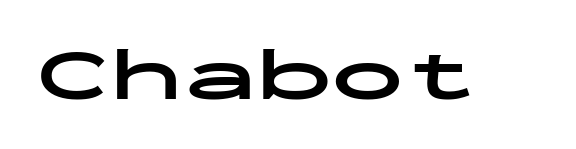
Q: Is the text bold? A: Yes.
Q: Is the text italic (slanted)? A: No, it is upright.
Q: Is the typeface a serif or a sans-serif typeface? A: Sans-serif.
Q: Is the text underlined? A: No.
Q: Is the spacing between letters normal or unusually wide? A: Normal.
Q: Width (condensed, normal, or wide)? A: Wide.
Q: Stroke contrast? A: Low.
Q: x-height? A: Medium.
Q: Monospaced? A: Yes.
